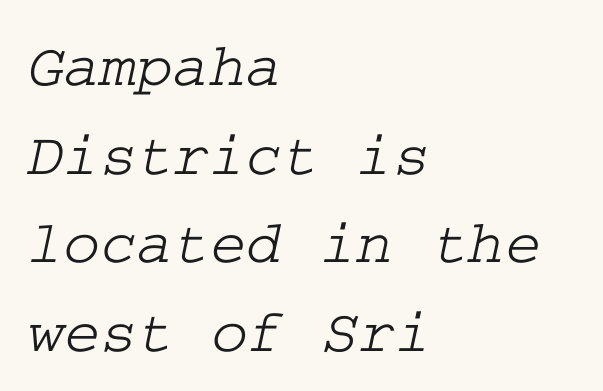
Q: Is the typeface a serif or a sans-serif typeface? A: Serif.
Q: Is the text underlined? A: No.
Q: How is the paragraph aligned? A: Left-aligned.
Q: Is the spacing between letters normal or unusually wide? A: Normal.
Q: Is the spacing between lines tight, normal or loose? A: Normal.
Q: Width (condensed, normal, or wide)? A: Wide.
Q: Stroke contrast? A: Low.
Q: x-height? A: Medium.
